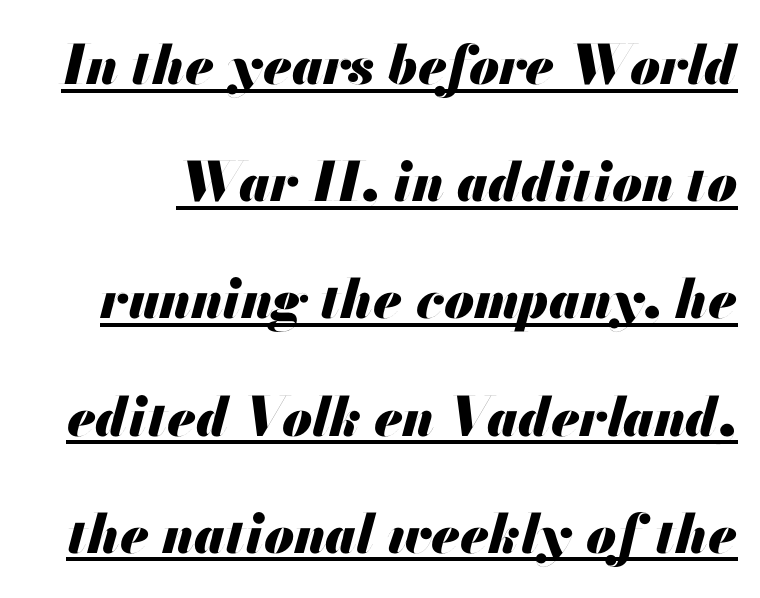
Q: Is the text bold? A: Yes.
Q: Is the text italic (slanted)? A: Yes, it leans right by about 13 degrees.
Q: Is the text underlined? A: Yes.
Q: Is the spacing between letters normal or unusually wide? A: Normal.
Q: Is the spacing between lines tight, normal or loose? A: Loose.
Q: Width (condensed, normal, or wide)? A: Normal.
Q: Stroke contrast? A: Medium.
Q: x-height? A: Small.
Q: Monospaced? A: No.
